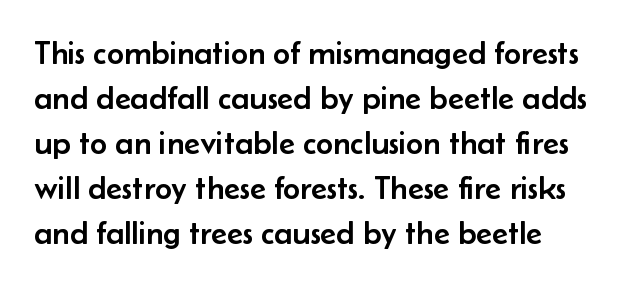
{"serif": "no", "italic": "no", "width": "normal", "stroke_contrast": "low", "x_height": "small", "monospaced": "no", "underline": "no", "align": "left", "line_spacing": "normal", "line_spacing_ratio": 1.36, "letter_spacing": "normal", "letter_spacing_em": 0.0, "glyph_px": 33}
